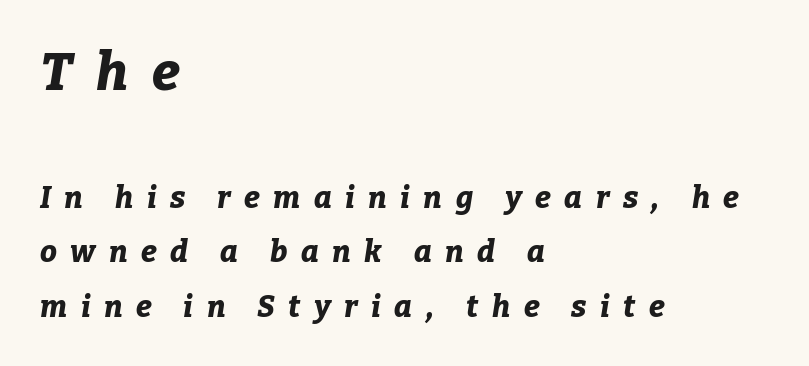
Q: Is the text bold? A: Yes.
Q: Is the text italic (slanted)? A: Yes, it leans right by about 9 degrees.
Q: Is the text underlined? A: No.
Q: How is the paragraph aligned? A: Left-aligned.
Q: Is the spacing between letters normal or unusually wide? A: Unusually wide.
Q: Which block of text is set in a larger size, the first (top) or the second (bottom)? A: The first (top) one.
Q: Width (condensed, normal, or wide)? A: Normal.
Q: Stroke contrast? A: Low.
Q: x-height? A: Medium.
Q: Monospaced? A: No.
